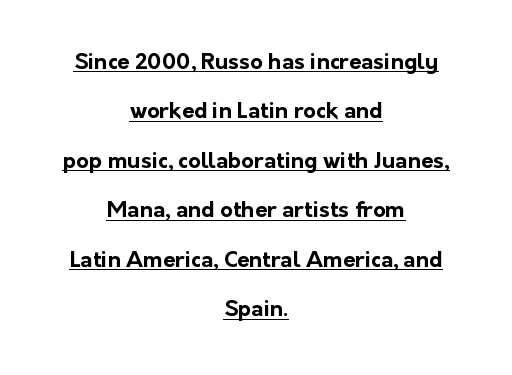
Q: Is the text bold? A: Yes.
Q: Is the text italic (slanted)? A: No, it is upright.
Q: Is the text underlined? A: Yes.
Q: How is the paragraph aligned? A: Centered.
Q: Is the spacing between letters normal or unusually wide? A: Normal.
Q: Is the spacing between lines tight, normal or loose? A: Loose.
